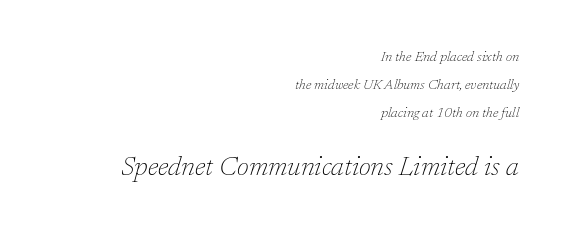
The image shows 27 px text type, italic (leaning right); set right-aligned, loose line spacing (1.99x), normal letter spacing, not underlined; the second (bottom) block is 1.93x larger.
